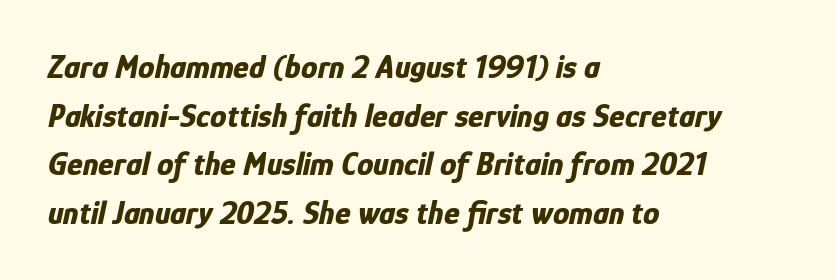
The passage shown is typed in a proportional face where columns would drift. Typeset ragged right — the left edge is the straight one. Looking at the ascenders, they clearly lean. Whoever set this chose a conventional vertical rhythm. The string is rendered with underlining switched off. Default kerning and tracking; the words read as compact shapes.
